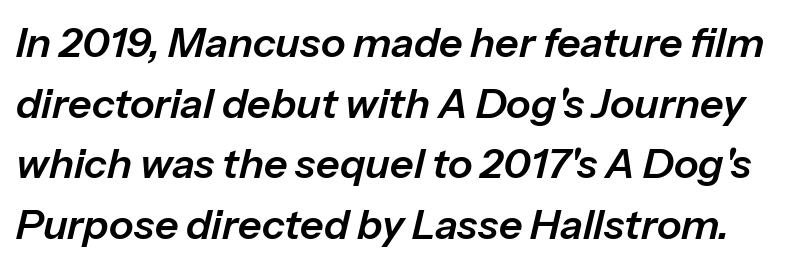
How would I describe the line gaps? Plain and ordinary. Underline: absent. Varying glyph widths throughout — classic text-font behaviour. Is the letter spacing exaggerated? No — it looks like the ordinary default. Yep, that's italic — everything's leaning.
